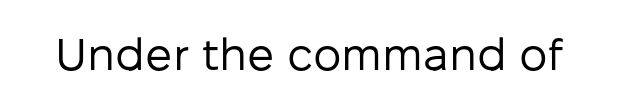
Look at the tracking — it's just the regular setting, nothing added. To sum up the face: it is a sans, with no serifs. Varying glyph widths throughout — classic text-font behaviour. Weight class: somewhere from thin through regular. Lines of text with bare space underneath.
